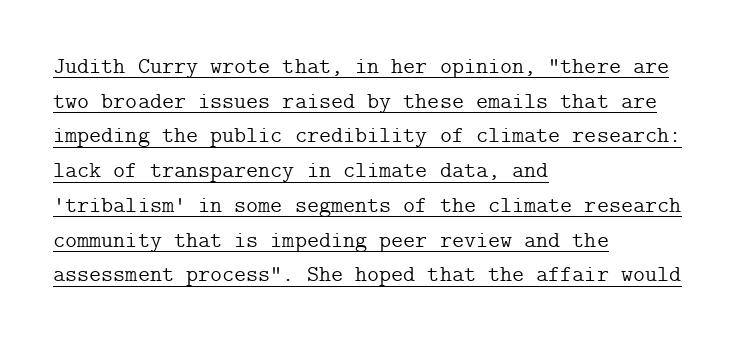
The horizontal fit of the characters is conventional and even. Horizontally, the lines are justified to the leading edge only. The block of text has a typical density, with ordinary space between rows. Does a line run under the words? Yes, clearly. This is not heavy type; no bold has been used. The letters stand upright; this is a roman face.
